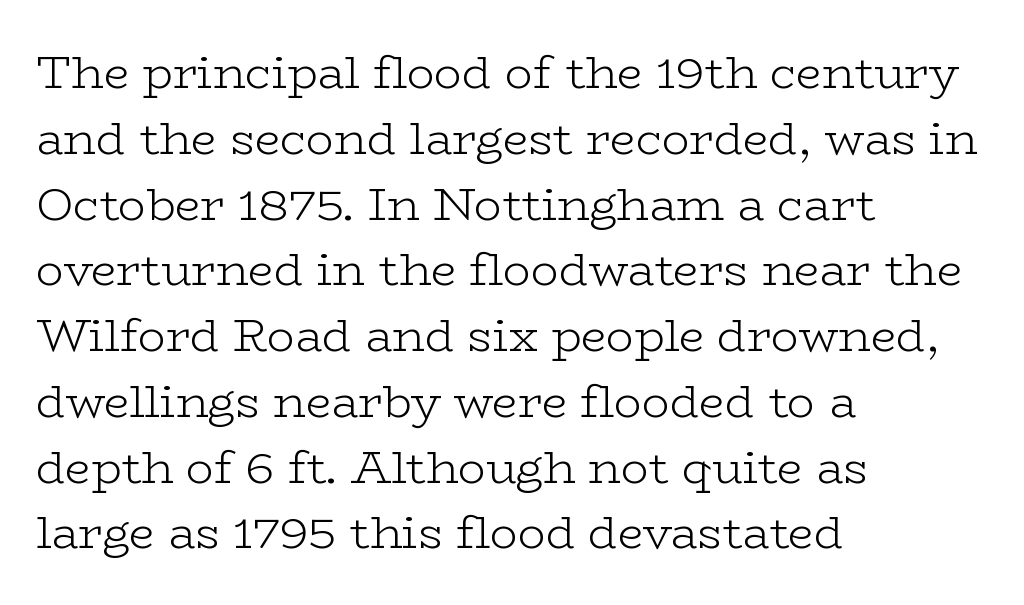
{"serif": "yes", "italic": "no", "bold": "no", "weight": "light", "width": "wide", "stroke_contrast": "low", "x_height": "medium", "monospaced": "no", "underline": "no", "align": "left", "line_spacing": "normal", "line_spacing_ratio": 1.43, "letter_spacing": "normal", "letter_spacing_em": 0.0, "glyph_px": 46}
